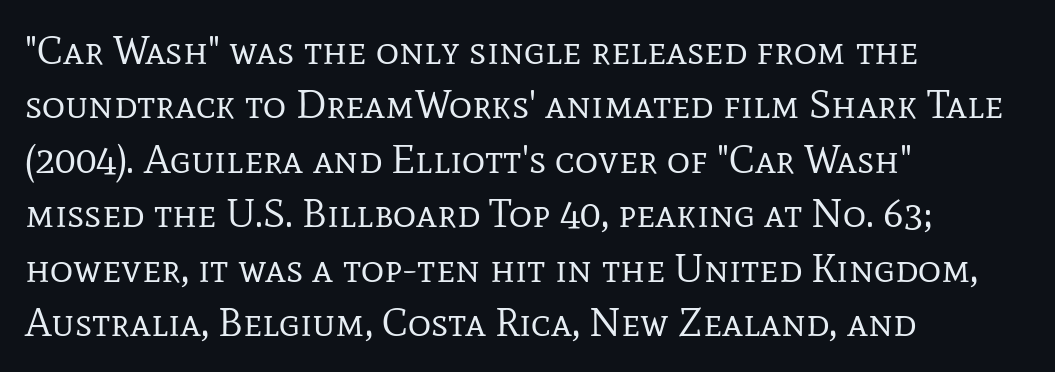
The image shows 40 px regular-weight serif type, upright; set left-aligned, normal line spacing (1.36x), normal letter spacing, not underlined; low stroke contrast and a medium x-height.
